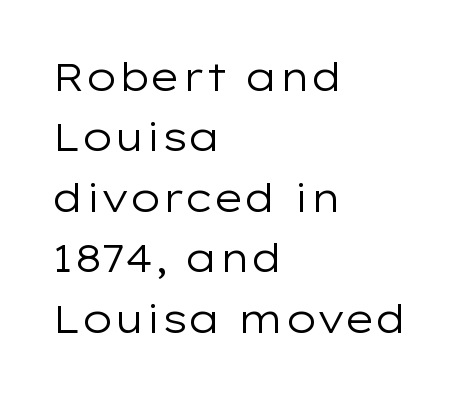
Q: Is the text bold? A: No.
Q: Is the text italic (slanted)? A: No, it is upright.
Q: Is the typeface a serif or a sans-serif typeface? A: Sans-serif.
Q: Is the text underlined? A: No.
Q: How is the paragraph aligned? A: Left-aligned.
Q: Is the spacing between letters normal or unusually wide? A: Normal.
Q: Is the spacing between lines tight, normal or loose? A: Normal.
Q: Width (condensed, normal, or wide)? A: Wide.
Q: Stroke contrast? A: Low.
Q: x-height? A: Medium.
Q: Monospaced? A: No.
